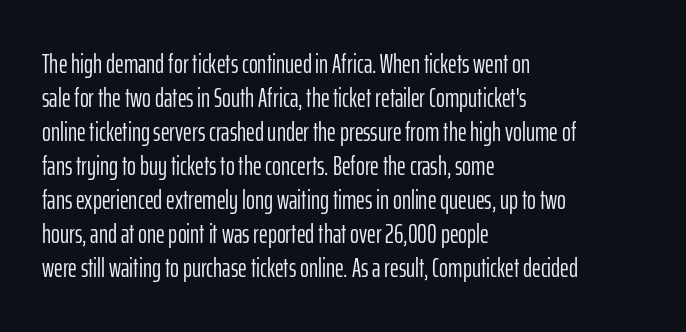
Q: Is the text bold? A: No.
Q: Is the text italic (slanted)? A: No, it is upright.
Q: Is the text underlined? A: No.
Q: How is the paragraph aligned? A: Left-aligned.
Q: Is the spacing between letters normal or unusually wide? A: Normal.
Q: Is the spacing between lines tight, normal or loose? A: Normal.
